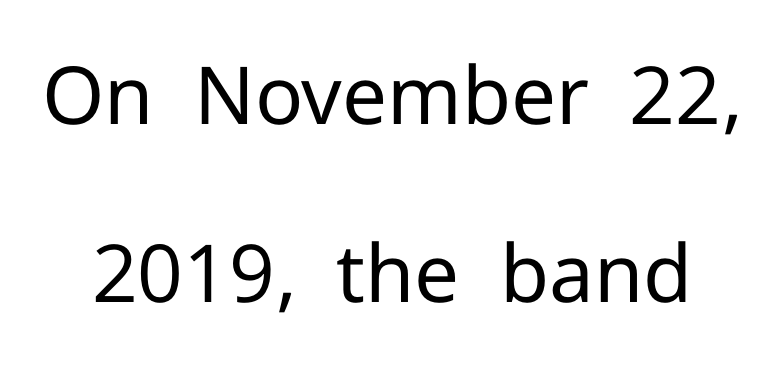
{"serif": "no", "italic": "no", "bold": "no", "weight": "regular", "width": "normal", "stroke_contrast": "low", "x_height": "medium", "monospaced": "no", "underline": "no", "line_spacing": "loose", "line_spacing_ratio": 2.23, "letter_spacing": "normal", "letter_spacing_em": 0.0, "glyph_px": 80}
